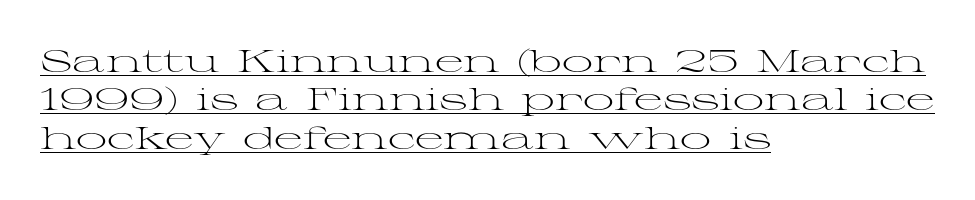
{"serif": "yes", "italic": "no", "bold": "no", "weight": "light", "width": "wide", "stroke_contrast": "medium", "x_height": "medium", "monospaced": "no", "underline": "yes", "align": "left", "line_spacing_ratio": 1.24, "letter_spacing": "normal", "letter_spacing_em": 0.0, "glyph_px": 31}
